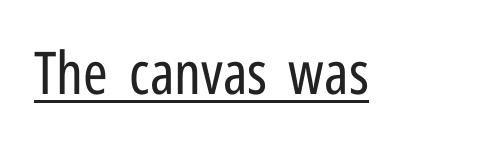
Q: Is the text bold? A: No.
Q: Is the text italic (slanted)? A: No, it is upright.
Q: Is the typeface a serif or a sans-serif typeface? A: Sans-serif.
Q: Is the text underlined? A: Yes.
Q: Is the spacing between letters normal or unusually wide? A: Normal.
Q: Width (condensed, normal, or wide)? A: Condensed.
Q: Stroke contrast? A: Low.
Q: x-height? A: Medium.
Q: Monospaced? A: No.
